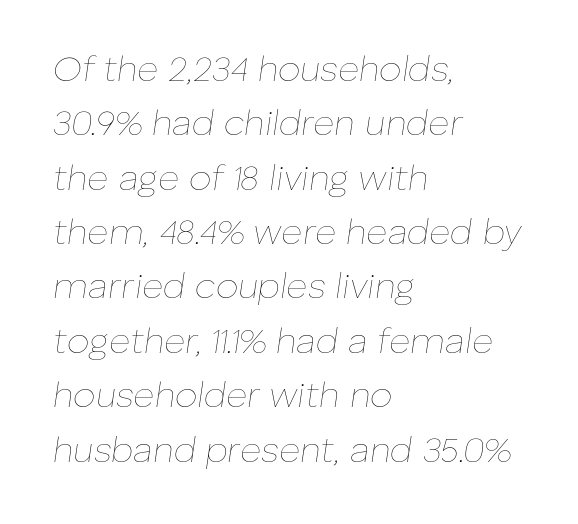
{"italic": "yes", "lean": "right", "slant_degrees": 8, "bold": "no", "weight": "thin", "width": "normal", "stroke_contrast": "low", "x_height": "medium", "monospaced": "no", "underline": "no", "align": "left", "line_spacing": "normal", "line_spacing_ratio": 1.51, "letter_spacing": "normal", "letter_spacing_em": 0.0, "glyph_px": 36}
